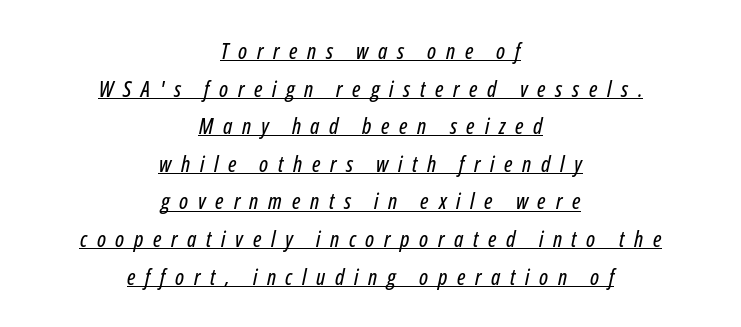
Q: Is the text italic (slanted)? A: Yes, it leans right by about 12 degrees.
Q: Is the text underlined? A: Yes.
Q: How is the paragraph aligned? A: Centered.
Q: Is the spacing between letters normal or unusually wide? A: Unusually wide.
